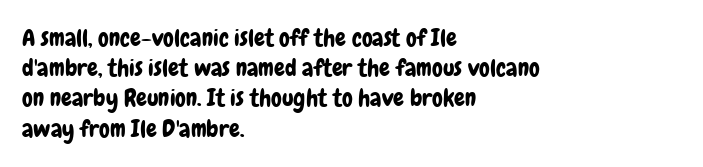
{"italic": "no", "underline": "no", "align": "left", "line_spacing": "normal", "line_spacing_ratio": 1.26, "letter_spacing": "normal", "letter_spacing_em": 0.0, "glyph_px": 24}
